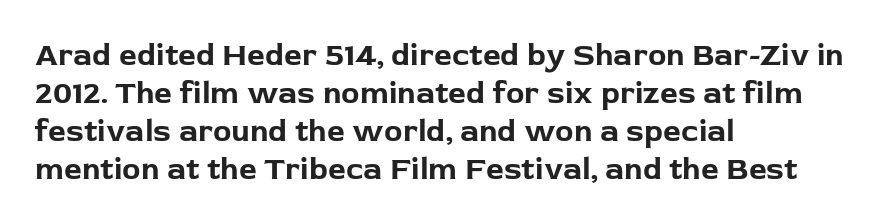
{"serif": "no", "italic": "no", "bold": "yes", "weight": "bold", "width": "normal", "stroke_contrast": "low", "x_height": "medium", "monospaced": "no", "underline": "no", "align": "left", "line_spacing_ratio": 1.23, "letter_spacing": "normal", "letter_spacing_em": 0.0, "glyph_px": 31}
